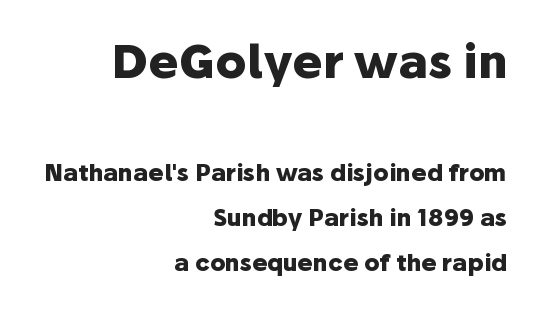
The image shows 46 px heavy sans-serif type, upright; set right-aligned, loose line spacing (1.95x), normal letter spacing, not underlined; the first (top) block is 2.0x larger; low stroke contrast and a medium x-height.
